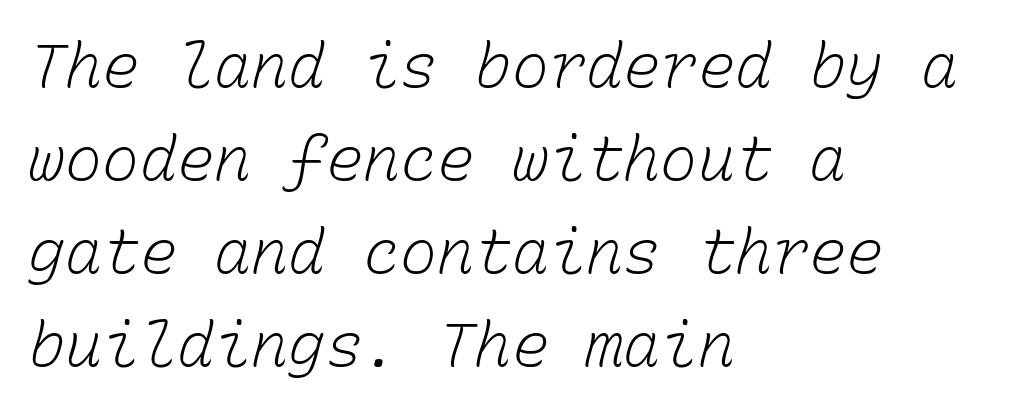
{"bold": "no", "weight": "light", "width": "normal", "stroke_contrast": "low", "x_height": "medium", "monospaced": "yes", "underline": "no", "align": "left", "line_spacing": "normal", "line_spacing_ratio": 1.5, "letter_spacing": "normal", "letter_spacing_em": 0.0, "glyph_px": 62}
